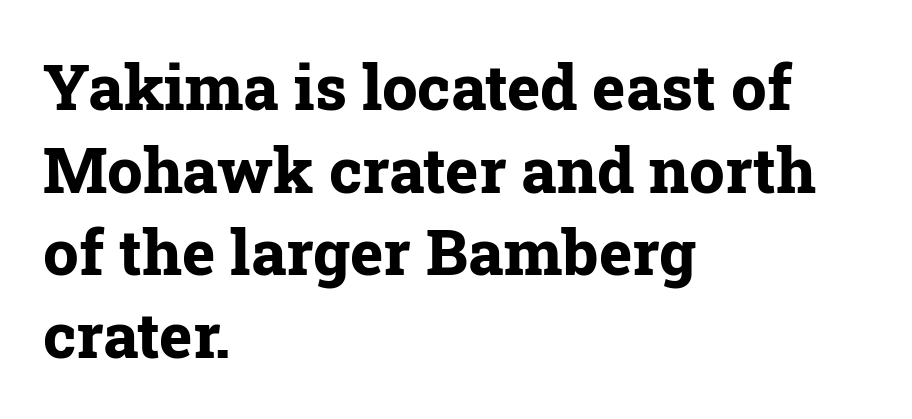
The image shows 63 px bold serif type, upright; set left-aligned, normal line spacing (1.31x), normal letter spacing, not underlined; low stroke contrast and a medium x-height.
